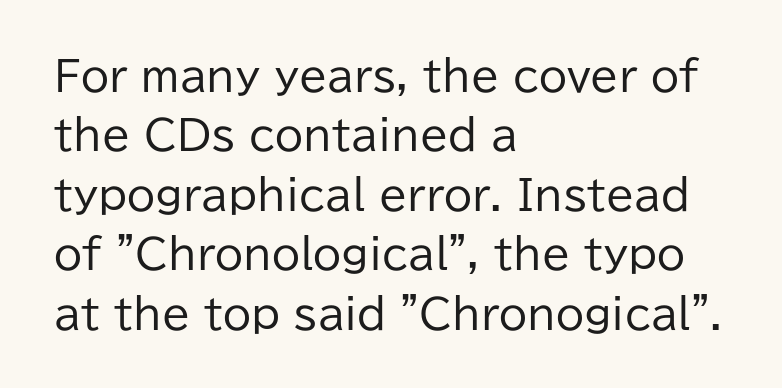
The image shows 41 px regular-weight sans-serif type, upright; set left-aligned, normal line spacing (1.45x), normal letter spacing, not underlined; low stroke contrast and a medium x-height.
